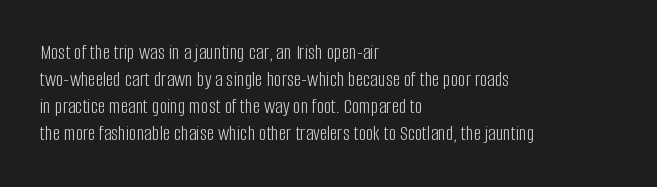
These lines keep a tight, regular rhythm from letter to letter. The rows are spaced the way most documents space them. Nothing heavy about these letters — not bold at all. A roman cut, with each character standing at attention. Check under the words: just untouched page. All the whitespace from short lines collects on the right.
